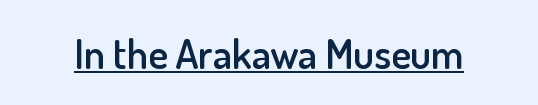
Q: Is the text bold? A: Semi-bold.
Q: Is the text italic (slanted)? A: No, it is upright.
Q: Is the typeface a serif or a sans-serif typeface? A: Sans-serif.
Q: Is the text underlined? A: Yes.
Q: Is the spacing between letters normal or unusually wide? A: Normal.
Q: Width (condensed, normal, or wide)? A: Normal.
Q: Stroke contrast? A: Low.
Q: x-height? A: Small.
Q: Monospaced? A: No.
